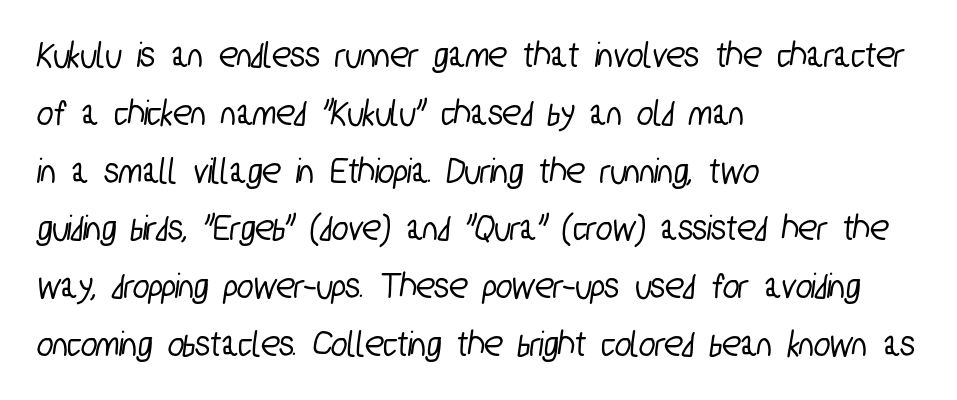
The image shows 38 px condensed sans-serif type; set left-aligned, normal line spacing (1.52x), normal letter spacing, not underlined; low stroke contrast and a medium x-height.
